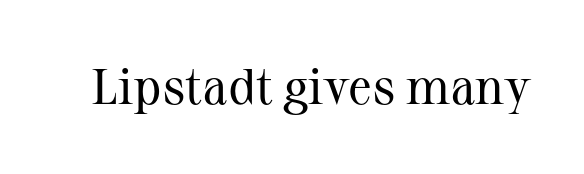
{"serif": "yes", "italic": "no", "bold": "no", "weight": "regular", "width": "normal", "stroke_contrast": "medium", "x_height": "medium", "monospaced": "no", "underline": "no", "letter_spacing": "normal", "letter_spacing_em": 0.0, "glyph_px": 50}
